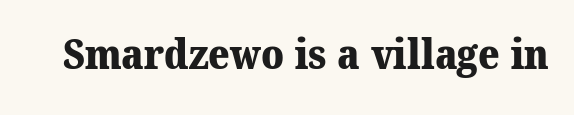
{"serif": "yes", "bold": "yes", "weight": "heavy", "width": "normal", "stroke_contrast": "medium", "x_height": "medium", "monospaced": "no", "underline": "no", "letter_spacing": "normal", "letter_spacing_em": 0.0, "glyph_px": 41}
